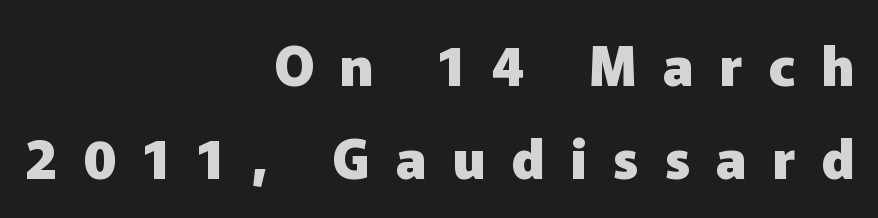
The image shows 54 px heavy sans-serif type, upright; set right-aligned, line spacing 1.72x, unusually wide letter spacing (+0.48 em), not underlined; low stroke contrast and a medium x-height.
